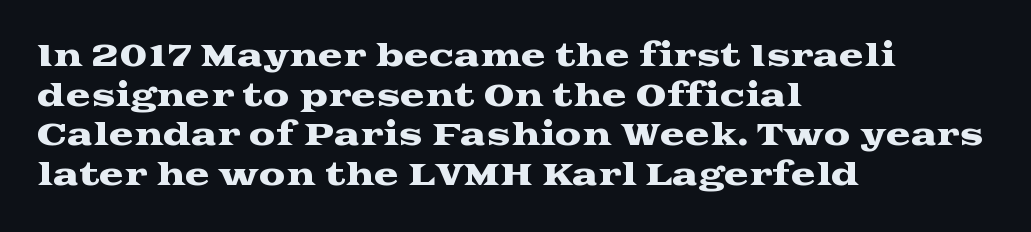
Q: Is the text italic (slanted)? A: No, it is upright.
Q: Is the typeface a serif or a sans-serif typeface? A: Serif.
Q: Is the text underlined? A: No.
Q: How is the paragraph aligned? A: Left-aligned.
Q: Is the spacing between letters normal or unusually wide? A: Normal.
Q: Is the spacing between lines tight, normal or loose? A: Normal.
Q: Width (condensed, normal, or wide)? A: Wide.
Q: Stroke contrast? A: Medium.
Q: x-height? A: Medium.
Q: Monospaced? A: No.
